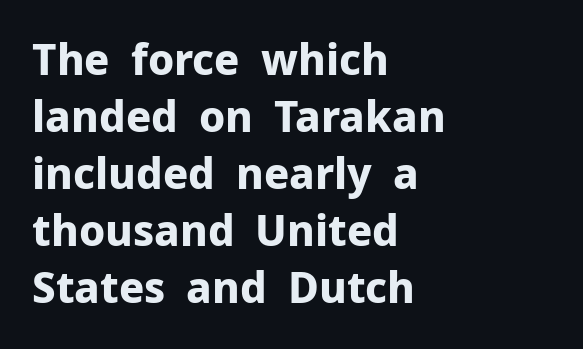
{"serif": "no", "italic": "no", "bold": "yes", "weight": "bold", "width": "normal", "stroke_contrast": "low", "x_height": "medium", "monospaced": "no", "underline": "no", "align": "left", "line_spacing": "normal", "line_spacing_ratio": 1.36, "letter_spacing": "normal", "letter_spacing_em": 0.0, "glyph_px": 42}
